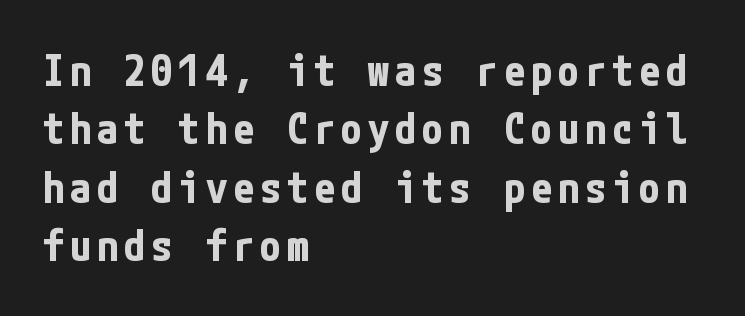
{"serif": "no", "italic": "no", "bold": "yes", "weight": "bold", "width": "condensed", "stroke_contrast": "low", "x_height": "medium", "underline": "no", "align": "left", "line_spacing": "normal", "line_spacing_ratio": 1.36, "glyph_px": 43}
